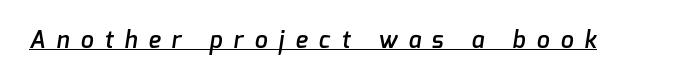
The face used here is a semibold: visibly heavier than regular, lighter than bold. Display-style spreading of the glyphs; the letterfit is very open. Notice how a bar underscores the lettering throughout.
